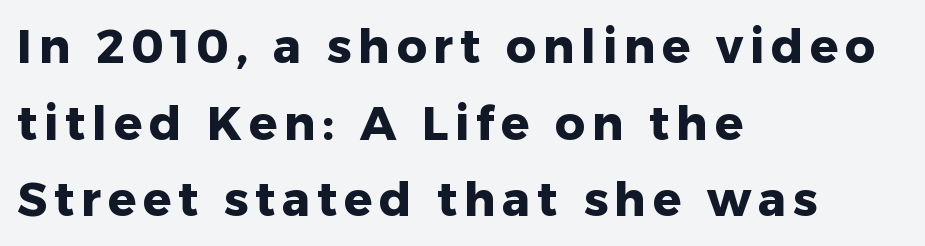
The rendering anchors every line to the left-hand side. Italic: no, the glyphs are upright roman. Beneath every word, the page is bare. Stroke thickness is high; the sample reads as a true bold.
